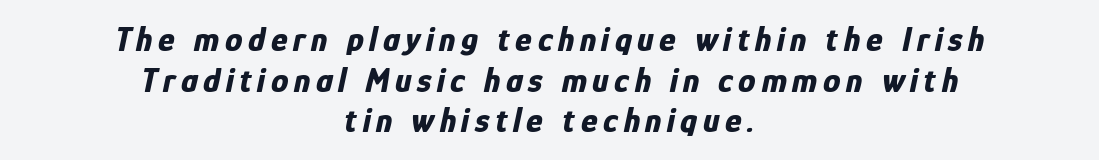
Q: Is the text bold? A: Yes.
Q: Is the text italic (slanted)? A: Yes, it leans right by about 12 degrees.
Q: Is the text underlined? A: No.
Q: How is the paragraph aligned? A: Centered.
Q: Width (condensed, normal, or wide)? A: Condensed.
Q: Stroke contrast? A: Low.
Q: x-height? A: Medium.
Q: Monospaced? A: No.
